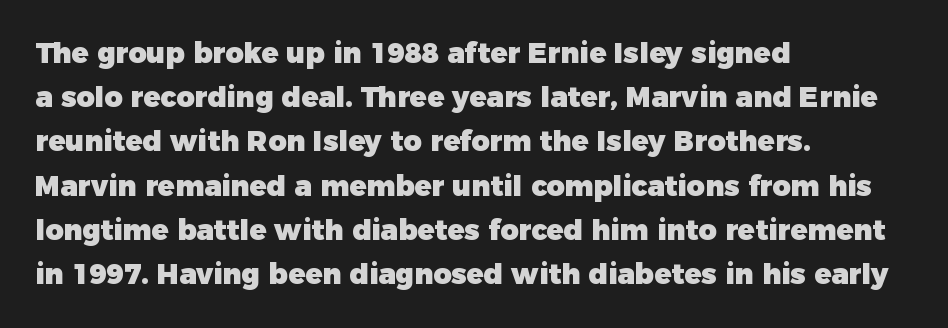
Q: Is the text bold? A: Yes.
Q: Is the text italic (slanted)? A: No, it is upright.
Q: Is the typeface a serif or a sans-serif typeface? A: Sans-serif.
Q: Is the text underlined? A: No.
Q: How is the paragraph aligned? A: Left-aligned.
Q: Is the spacing between letters normal or unusually wide? A: Normal.
Q: Is the spacing between lines tight, normal or loose? A: Normal.
Q: Width (condensed, normal, or wide)? A: Normal.
Q: Stroke contrast? A: Low.
Q: x-height? A: Medium.
Q: Monospaced? A: No.
